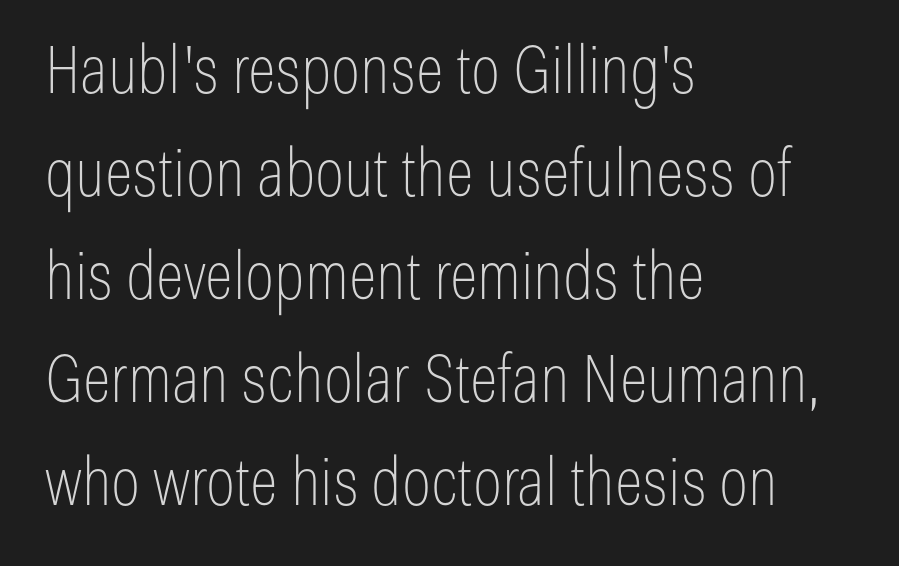
The image shows 66 px thin, condensed sans-serif type, upright; set left-aligned, normal line spacing (1.56x), normal letter spacing, not underlined; low stroke contrast and a medium x-height.
